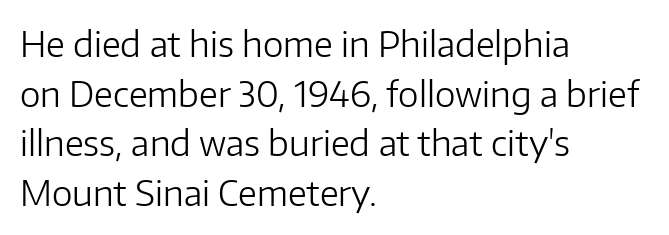
The image shows 35 px light sans-serif type, upright; set left-aligned, normal line spacing (1.42x), normal letter spacing, not underlined; low stroke contrast and a medium x-height.
